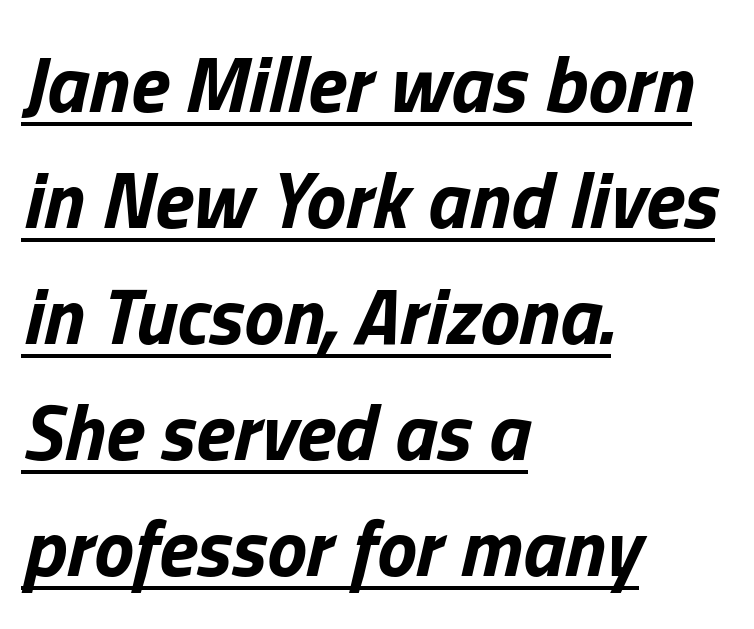
Is there much room between lines? A standard amount, neither cramped nor airy. Students, this is bold: see how much ink each stroke carries. Glyph-to-glyph distance matches everyday printed text. Somebody hit Ctrl+U on this one — the words are underlined. This sample has the flowing, uneven cadence of proportional lettering.
